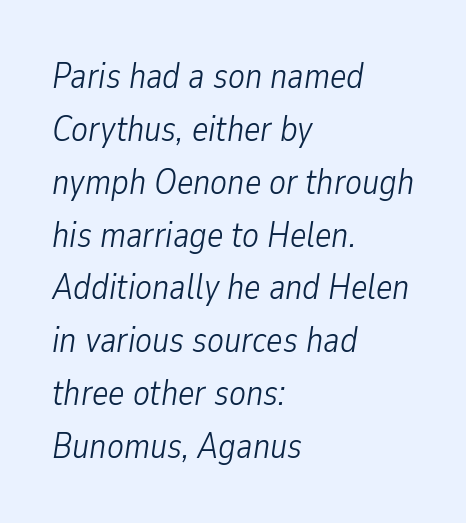
Q: Is the text bold? A: No.
Q: Is the text italic (slanted)? A: Yes, it leans right by about 9 degrees.
Q: Is the text underlined? A: No.
Q: How is the paragraph aligned? A: Left-aligned.
Q: Is the spacing between letters normal or unusually wide? A: Normal.
Q: Is the spacing between lines tight, normal or loose? A: Normal.
Q: Width (condensed, normal, or wide)? A: Condensed.
Q: Stroke contrast? A: Low.
Q: x-height? A: Medium.
Q: Monospaced? A: No.
